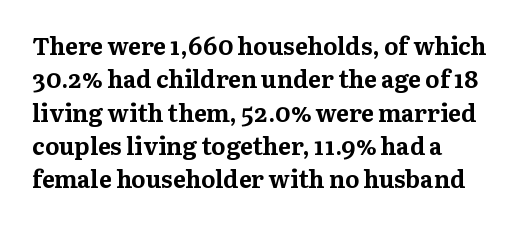
{"italic": "no", "bold": "yes", "underline": "no", "align": "left", "line_spacing": "normal", "line_spacing_ratio": 1.39, "letter_spacing": "normal", "letter_spacing_em": 0.0, "glyph_px": 24}
